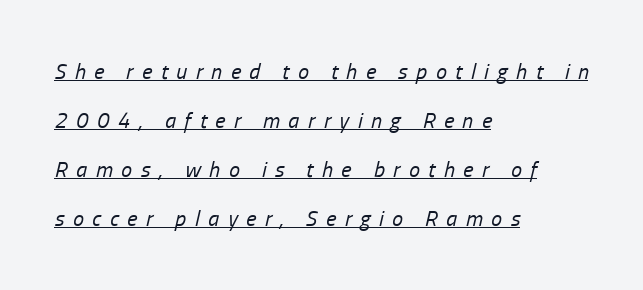
The image shows 22 px text type, italic (leaning right); set left-aligned, loose line spacing (2.23x), unusually wide letter spacing (+0.39 em), underlined.
